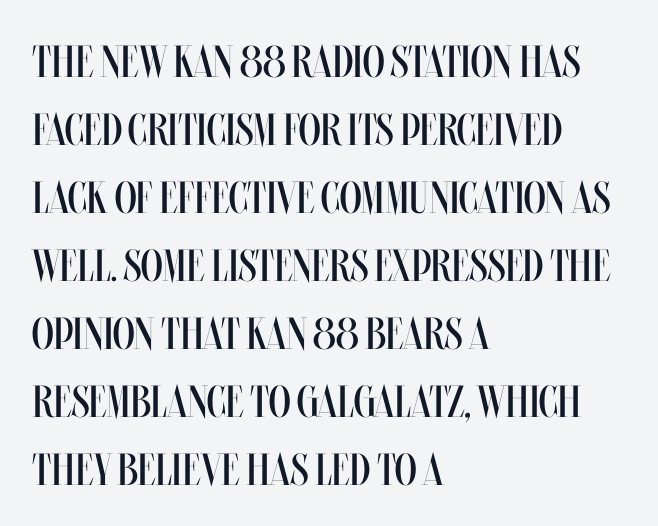
The strokes are not fattened; the text isn't bold. Interline gaps are of average width in this sample. Vertical strokes here are truly vertical. Layout note: lines flush left. Note the varied advance widths — an 'i' is clearly narrower than an 'm'.
